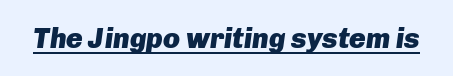
The image shows 28 px heavy type, italic (leaning right); set normal letter spacing, underlined; low stroke contrast and a medium x-height.
